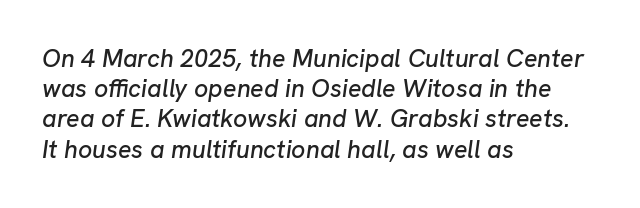
Left-aligned paragraph, ragged on the right. These lines were composed using italics. The rendering keeps characters at their native spacing. Any mark beneath the type? The region is blank.
